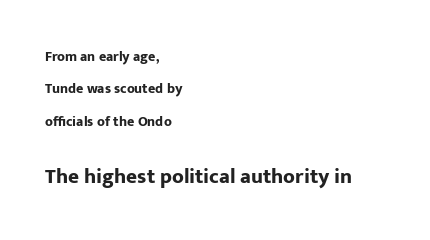
{"italic": "no", "bold": "yes", "underline": "no", "align": "left", "line_spacing": "loose", "line_spacing_ratio": 2.31, "letter_spacing": "normal", "letter_spacing_em": 0.0, "larger_block": "second", "size_ratio": 1.5, "glyph_px": 21}
